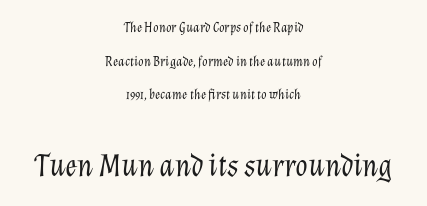
The image shows 32 px light type, italic (leaning right); set centered, loose line spacing (2.41x), normal letter spacing, not underlined; the second (bottom) block is 2.29x larger; low stroke contrast and a medium x-height.
